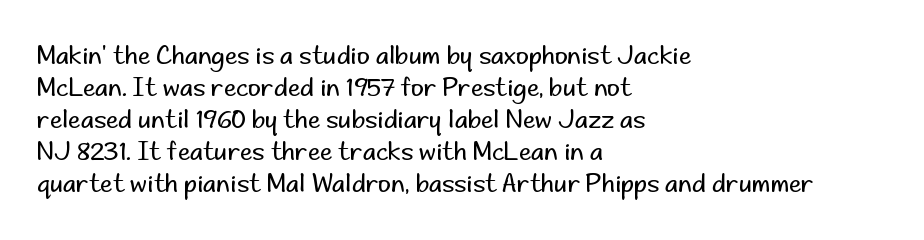
Glance below the letters and you will spot only blank space. The weight tops out at a normal text grade. Teacher's note: observe the even left margin — that is flush-left alignment. Interline gaps are of average width in this sample. In terms of posture, this sample is upright.
